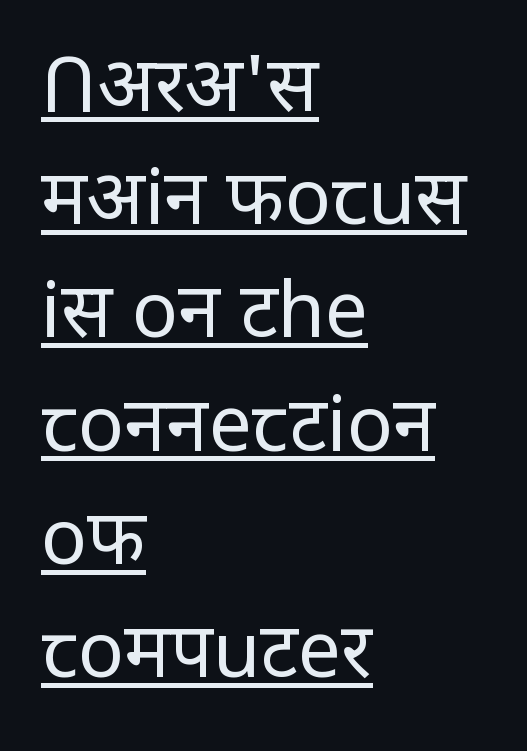
Q: Is the text bold? A: No.
Q: Is the text italic (slanted)? A: No, it is upright.
Q: Is the typeface a serif or a sans-serif typeface? A: Sans-serif.
Q: Is the text underlined? A: Yes.
Q: How is the paragraph aligned? A: Left-aligned.
Q: Is the spacing between letters normal or unusually wide? A: Normal.
Q: Is the spacing between lines tight, normal or loose? A: Normal.
Q: Width (condensed, normal, or wide)? A: Normal.
Q: Stroke contrast? A: Low.
Q: x-height? A: Large.
Q: Monospaced? A: No.
